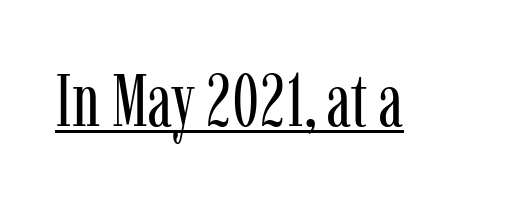
The image shows 74 px regular-weight, condensed serif type, upright; set normal letter spacing, underlined; low stroke contrast and a medium x-height.
